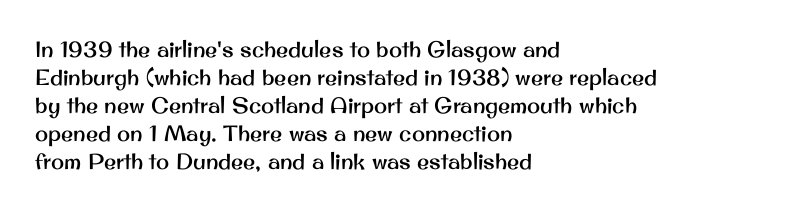
The image shows 22 px text type, upright; set left-aligned, normal line spacing (1.27x), normal letter spacing, not underlined.
